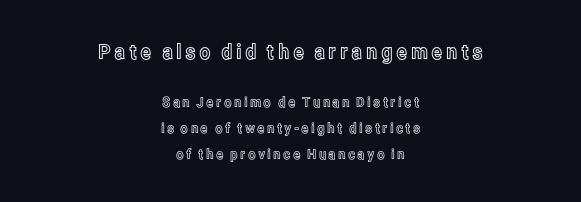
Q: Is the text italic (slanted)? A: No, it is upright.
Q: Is the text underlined? A: No.
Q: How is the paragraph aligned? A: Centered.
Q: Which block of text is set in a larger size, the first (top) or the second (bottom)? A: The first (top) one.
